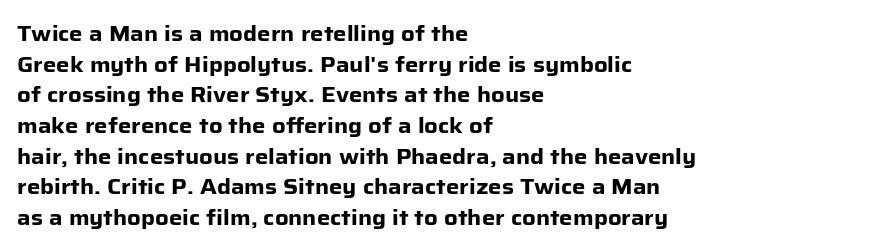
Q: Is the text bold? A: Yes.
Q: Is the text italic (slanted)? A: No, it is upright.
Q: Is the text underlined? A: No.
Q: How is the paragraph aligned? A: Left-aligned.
Q: Is the spacing between letters normal or unusually wide? A: Normal.
Q: Is the spacing between lines tight, normal or loose? A: Normal.
